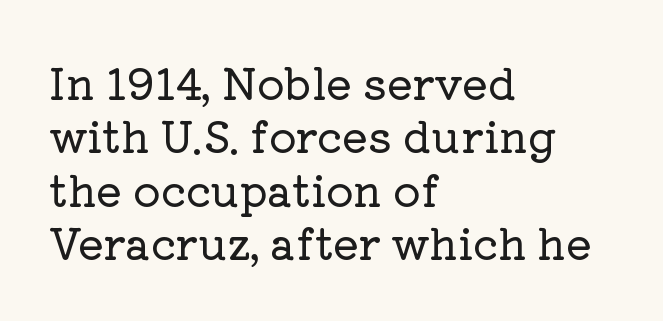
Q: Is the text italic (slanted)? A: No, it is upright.
Q: Is the typeface a serif or a sans-serif typeface? A: Serif.
Q: Is the text underlined? A: No.
Q: How is the paragraph aligned? A: Left-aligned.
Q: Is the spacing between letters normal or unusually wide? A: Normal.
Q: Width (condensed, normal, or wide)? A: Normal.
Q: Stroke contrast? A: Low.
Q: x-height? A: Medium.
Q: Monospaced? A: No.
